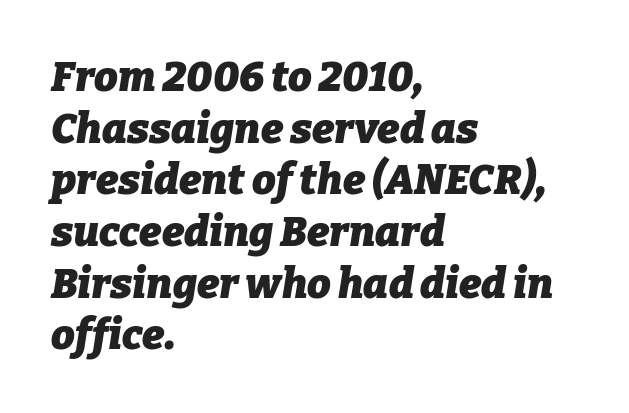
Q: Is the text bold? A: Yes.
Q: Is the text italic (slanted)? A: Yes, it leans right by about 9 degrees.
Q: Is the text underlined? A: No.
Q: How is the paragraph aligned? A: Left-aligned.
Q: Is the spacing between letters normal or unusually wide? A: Normal.
Q: Width (condensed, normal, or wide)? A: Normal.
Q: Stroke contrast? A: Low.
Q: x-height? A: Medium.
Q: Monospaced? A: No.
